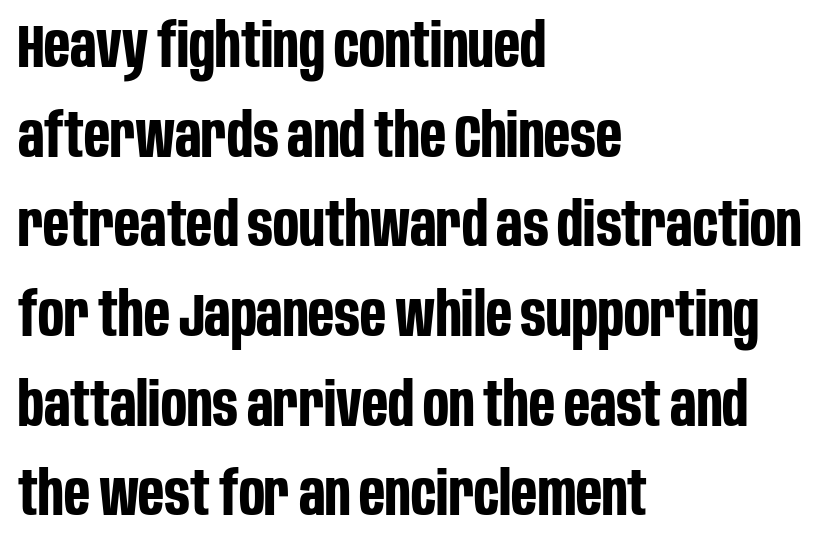
The image shows 61 px bold, condensed sans-serif type, upright; set left-aligned, normal line spacing (1.47x), normal letter spacing, not underlined; low stroke contrast and a large x-height.
